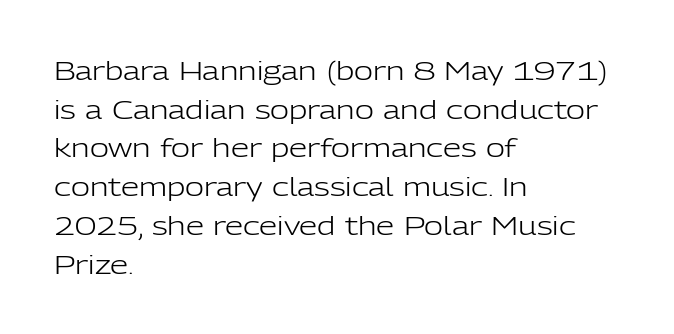
The image shows 26 px text type, upright; set left-aligned, normal line spacing (1.49x), normal letter spacing, not underlined.
